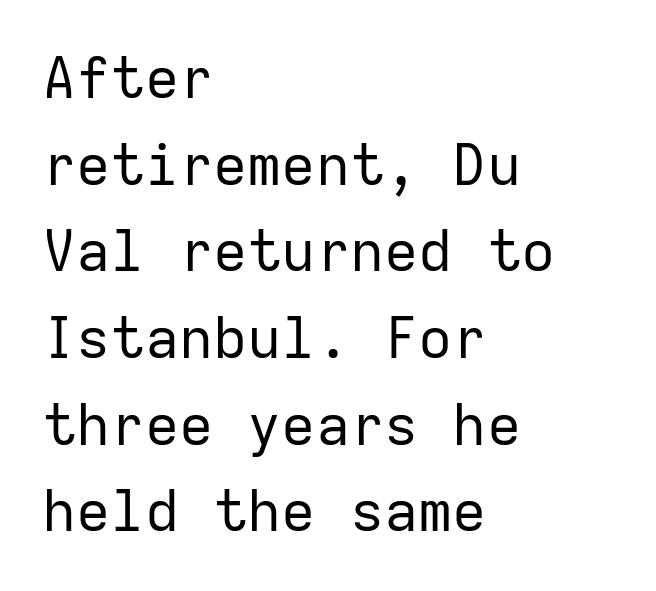
{"serif": "no", "italic": "no", "bold": "no", "weight": "regular", "width": "normal", "stroke_contrast": "low", "x_height": "medium", "monospaced": "yes", "underline": "no", "align": "left", "line_spacing": "normal", "line_spacing_ratio": 1.52, "letter_spacing": "normal", "letter_spacing_em": 0.0, "glyph_px": 57}
